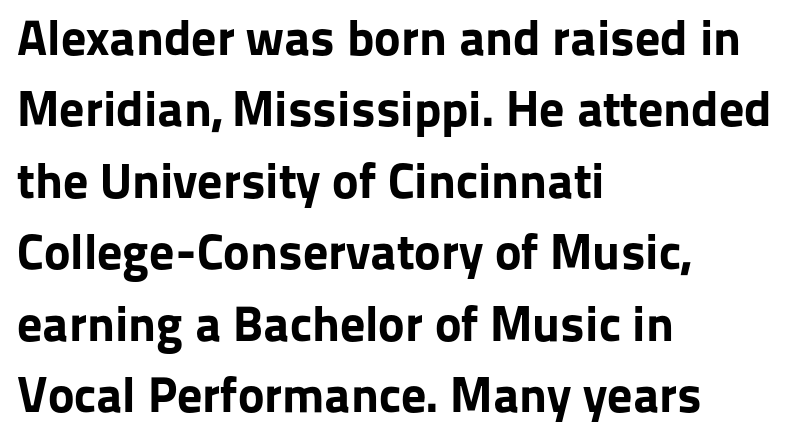
The image shows 50 px bold sans-serif type, upright; set left-aligned, normal line spacing (1.43x), normal letter spacing, not underlined; low stroke contrast and a medium x-height.
